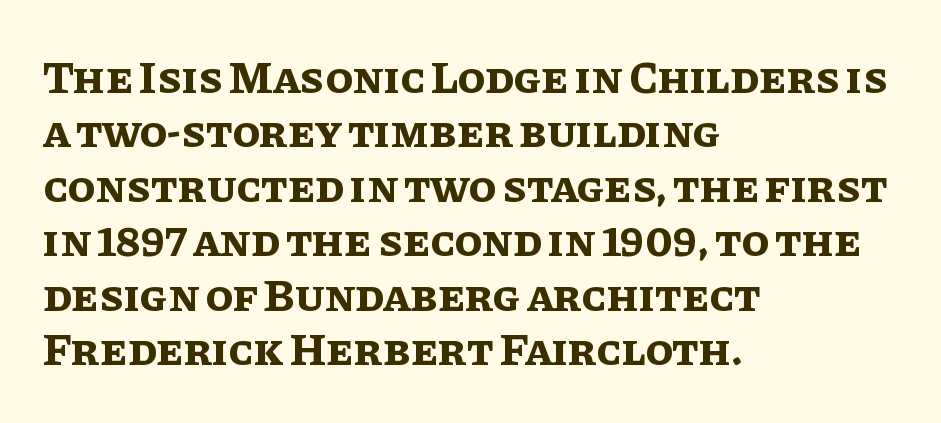
Q: Is the text bold? A: Yes.
Q: Is the text italic (slanted)? A: No, it is upright.
Q: Is the text underlined? A: No.
Q: How is the paragraph aligned? A: Left-aligned.
Q: Is the spacing between letters normal or unusually wide? A: Normal.
Q: Width (condensed, normal, or wide)? A: Normal.
Q: Stroke contrast? A: Low.
Q: x-height? A: Large.
Q: Monospaced? A: No.
